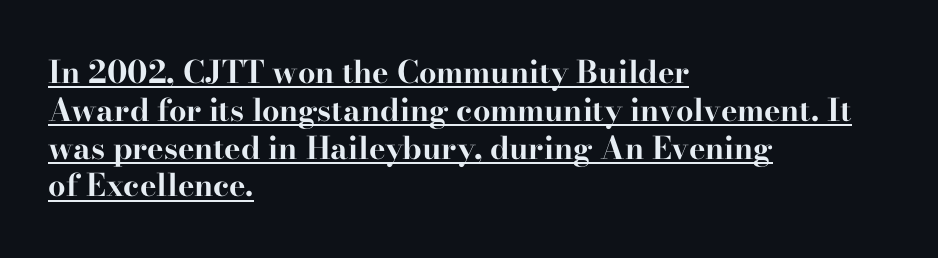
On the weight axis this lands at bold, roughly 700. Regarding serifs, this sample has them. The typesetter has applied underlining to the passage shown. Horizontal alignment here is leftward, the default for most running prose. These lines are rendered in a variable-pitch font. Here the glyphs are tracked normally, forming tight word shapes.
